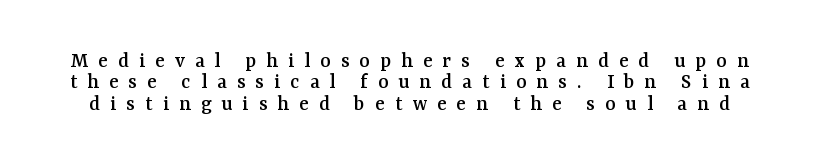
The image shows 22 px text type, upright; set tight line spacing (0.97x), unusually wide letter spacing (+0.46 em), not underlined.
